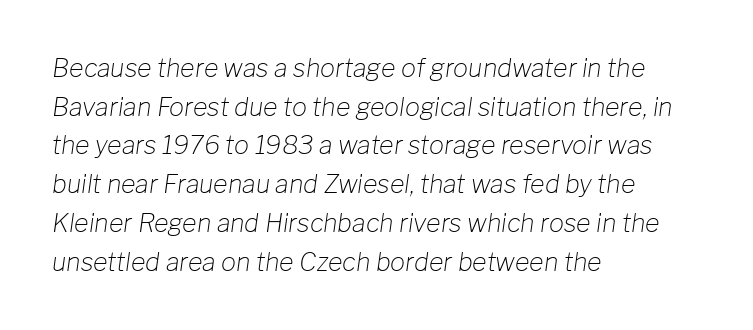
Q: Is the text bold? A: No.
Q: Is the text italic (slanted)? A: Yes, it leans right by about 8 degrees.
Q: Is the text underlined? A: No.
Q: How is the paragraph aligned? A: Left-aligned.
Q: Is the spacing between letters normal or unusually wide? A: Normal.
Q: Is the spacing between lines tight, normal or loose? A: Normal.
